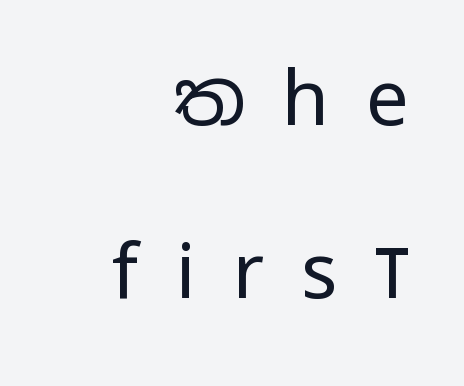
Looks like regular typesetting: each glyph gets only the width it needs. Line spacing here is loose. In terms of posture, this sample is upright. Note: no serifs on the glyphs.
